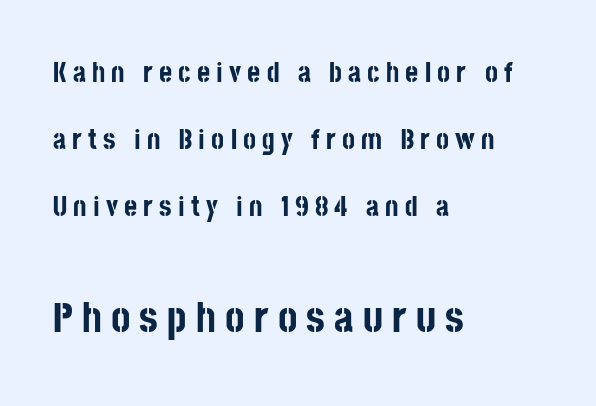
Q: Is the text bold? A: Yes.
Q: Is the text italic (slanted)? A: No, it is upright.
Q: Is the typeface a serif or a sans-serif typeface? A: Sans-serif.
Q: Is the text underlined? A: No.
Q: How is the paragraph aligned? A: Left-aligned.
Q: Is the spacing between letters normal or unusually wide? A: Unusually wide.
Q: Is the spacing between lines tight, normal or loose? A: Loose.
Q: Which block of text is set in a larger size, the first (top) or the second (bottom)? A: The second (bottom) one.
Q: Width (condensed, normal, or wide)? A: Condensed.
Q: Stroke contrast? A: Low.
Q: x-height? A: Large.
Q: Monospaced? A: No.
